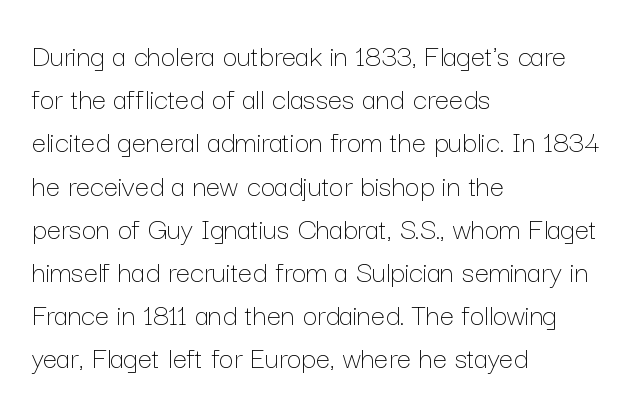
{"italic": "no", "bold": "no", "weight": "thin", "width": "normal", "stroke_contrast": "low", "x_height": "medium", "monospaced": "no", "underline": "no", "align": "left", "line_spacing": "normal", "line_spacing_ratio": 1.35, "letter_spacing": "normal", "letter_spacing_em": 0.0, "glyph_px": 32}
